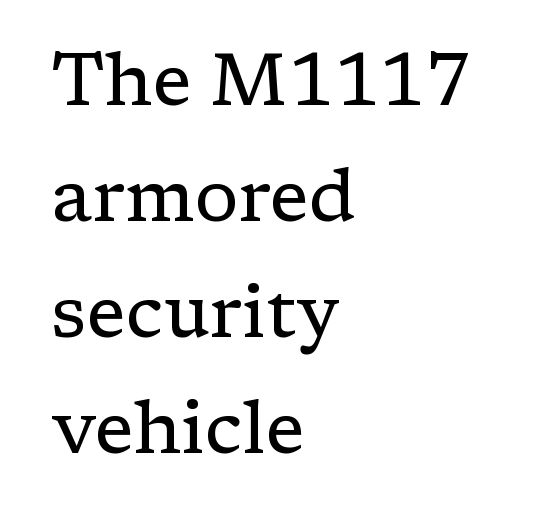
{"serif": "yes", "italic": "no", "bold": "no", "weight": "regular", "width": "normal", "stroke_contrast": "low", "x_height": "medium", "monospaced": "no", "underline": "no", "align": "left", "line_spacing": "normal", "line_spacing_ratio": 1.59, "letter_spacing": "normal", "letter_spacing_em": 0.0, "glyph_px": 73}
